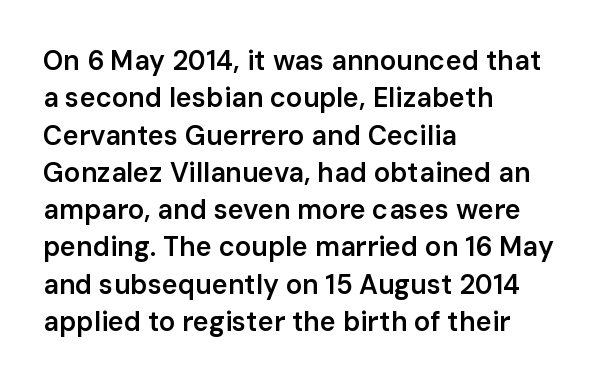
Rendered with straight, roman letterforms. This is moderately heavy type, rendered in semibold. Unmarked baselines from the first word to the last. If you measured baseline to baseline, you'd find a middling distance. Each word holds together tightly as a unit, with standard inter-letter gaps. Teacher's note: observe the even left margin — that is flush-left alignment.
